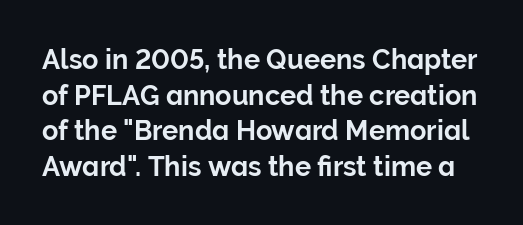
Quick note: underline off. The block of text has a typical density, with ordinary space between rows. This rendering leaves character spacing at its baseline value. This is the regular roman posture of the typeface.
